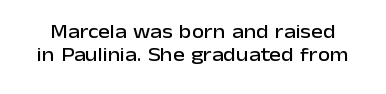
Q: Is the text italic (slanted)? A: No, it is upright.
Q: Is the text underlined? A: No.
Q: Is the spacing between letters normal or unusually wide? A: Normal.
